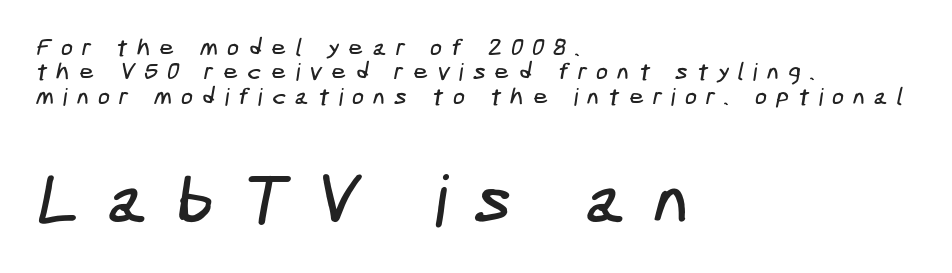
The passage shown stacks its lines with hardly any gap. The passage shown begins with its smaller block and ends with its larger one. Decoration check: the copy has no underline. The ragged edge is on the right, which tells us the setting is flush left. The text was rendered using a sans face with plain stroke endings.
